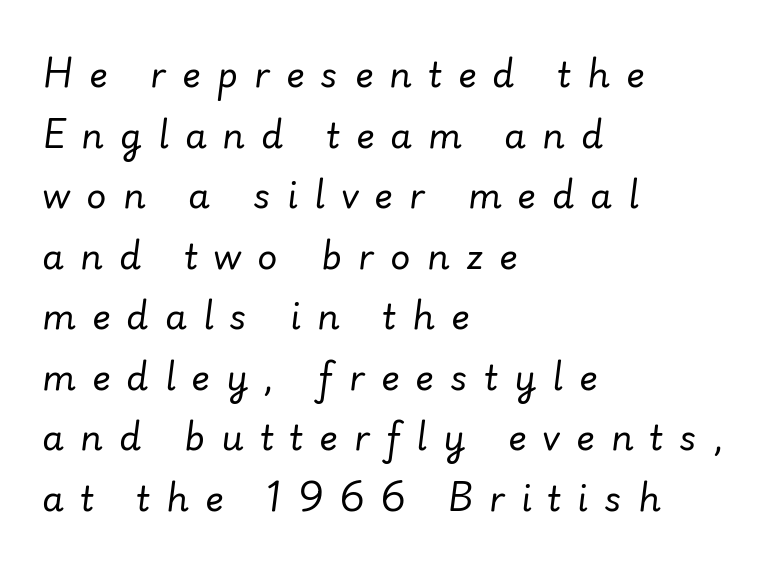
Q: Is the text bold? A: No.
Q: Is the text italic (slanted)? A: Yes, it leans right by about 7 degrees.
Q: Is the text underlined? A: No.
Q: How is the paragraph aligned? A: Left-aligned.
Q: Is the spacing between letters normal or unusually wide? A: Unusually wide.
Q: Width (condensed, normal, or wide)? A: Normal.
Q: Stroke contrast? A: Low.
Q: x-height? A: Small.
Q: Monospaced? A: No.
